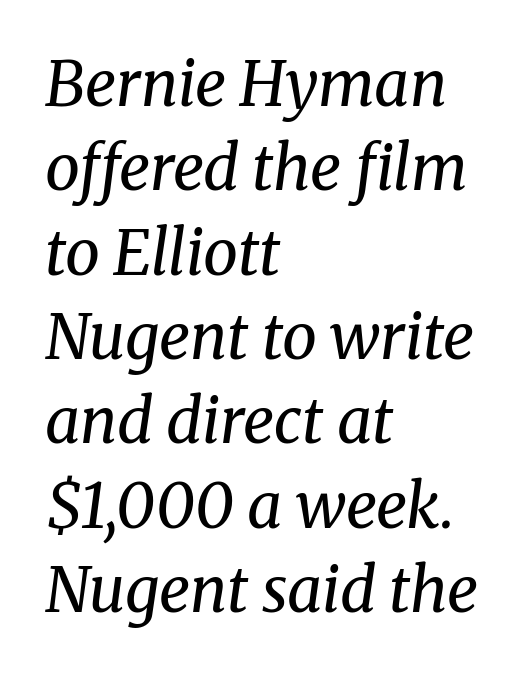
Line spacing here is normal. Spacing verdict: proportional, widths tailored to each character. Looking at the ascenders, they clearly lean. The baseline area is clear.
